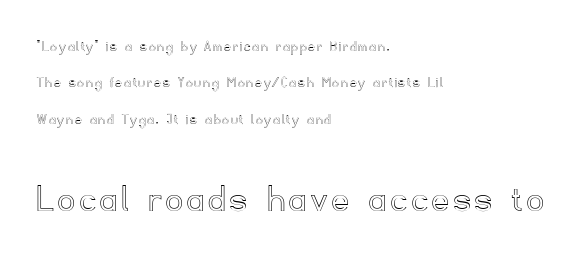
The image shows 40 px text type, upright; set left-aligned, loose line spacing (2.27x), not underlined; the second (bottom) block is 2.5x larger; a small x-height.
